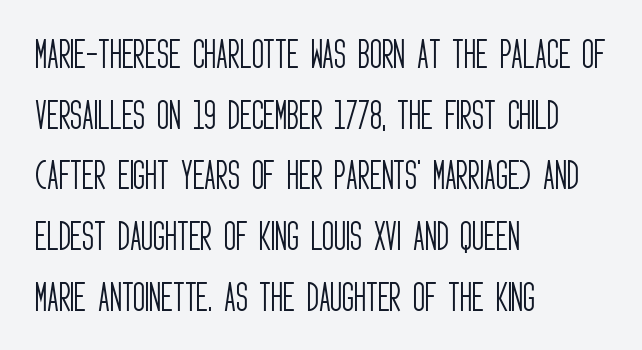
The image shows 33 px light, condensed sans-serif type, upright; set left-aligned, line spacing 1.84x, normal letter spacing, not underlined; low stroke contrast and a large x-height.
